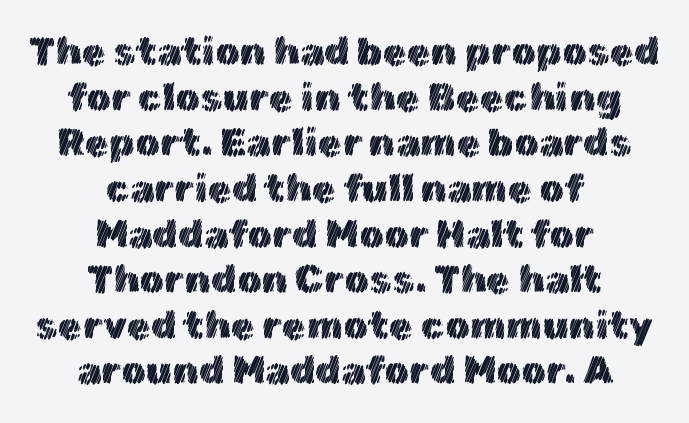
There is no visible air inserted between adjacent glyphs. Letters rest on an invisible, unmarked baseline. The paragraph has two soft edges and a firm central axis. Posture: straight, roman, zero tilt. A typesetter would call this proportional, since set widths differ per character.
